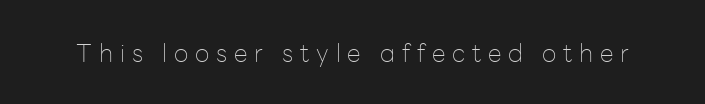
{"italic": "no", "bold": "no", "underline": "no", "letter_spacing": "wide", "letter_spacing_em": 0.27, "glyph_px": 25}
